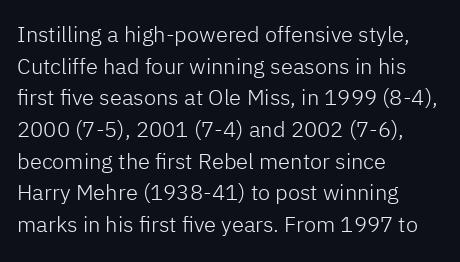
Q: Is the text bold? A: No.
Q: Is the text italic (slanted)? A: No, it is upright.
Q: Is the text underlined? A: No.
Q: How is the paragraph aligned? A: Left-aligned.
Q: Is the spacing between letters normal or unusually wide? A: Normal.
Q: Is the spacing between lines tight, normal or loose? A: Normal.
